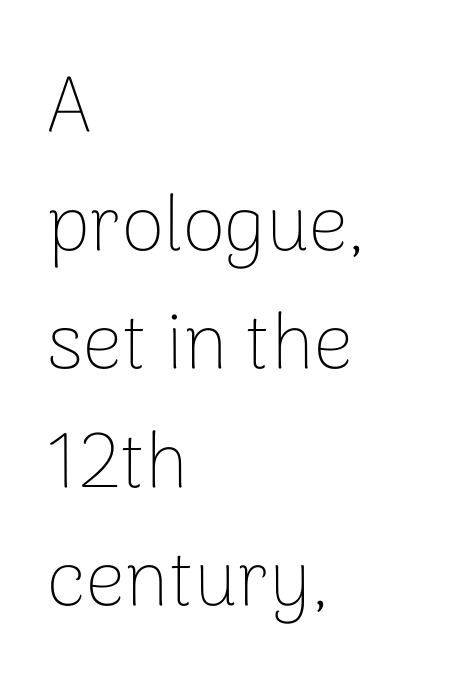
Q: Is the text bold? A: No.
Q: Is the text italic (slanted)? A: No, it is upright.
Q: Is the typeface a serif or a sans-serif typeface? A: Sans-serif.
Q: Is the text underlined? A: No.
Q: How is the paragraph aligned? A: Left-aligned.
Q: Is the spacing between letters normal or unusually wide? A: Normal.
Q: Is the spacing between lines tight, normal or loose? A: Normal.
Q: Width (condensed, normal, or wide)? A: Normal.
Q: Stroke contrast? A: Low.
Q: x-height? A: Medium.
Q: Monospaced? A: No.
